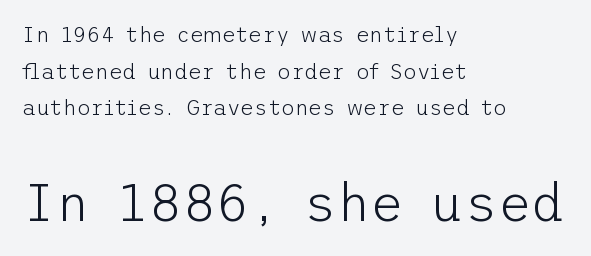
Q: Is the text bold? A: No.
Q: Is the text italic (slanted)? A: No, it is upright.
Q: Is the typeface a serif or a sans-serif typeface? A: Sans-serif.
Q: Is the text underlined? A: No.
Q: How is the paragraph aligned? A: Left-aligned.
Q: Is the spacing between letters normal or unusually wide? A: Normal.
Q: Which block of text is set in a larger size, the first (top) or the second (bottom)? A: The second (bottom) one.
Q: Width (condensed, normal, or wide)? A: Normal.
Q: Stroke contrast? A: Low.
Q: x-height? A: Medium.
